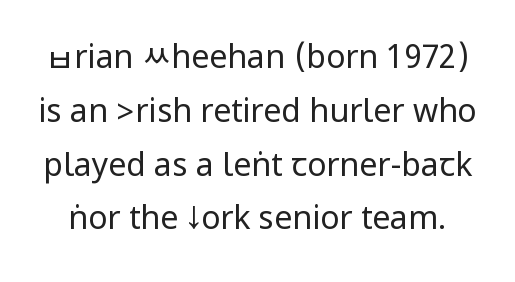
The image shows 32 px regular-weight, condensed sans-serif type, upright; set normal line spacing (1.68x), normal letter spacing, not underlined; low stroke contrast.
